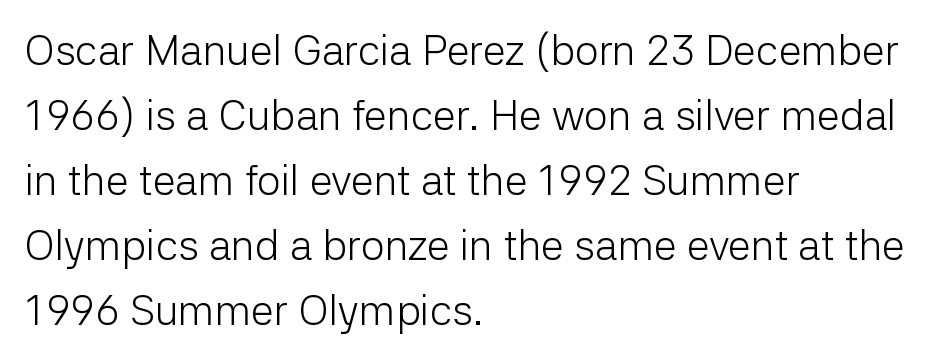
The image shows 42 px light sans-serif type, upright; set left-aligned, normal line spacing (1.55x), normal letter spacing, not underlined; low stroke contrast and a medium x-height.
